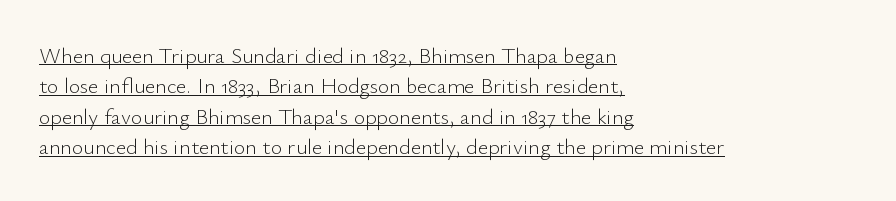
Standard letterfit; no display-style spreading of the glyphs. The rendering anchors every line to the left-hand side. The letters stand upright; this is a roman face. The specimen includes a rule beneath the text block's lines.
